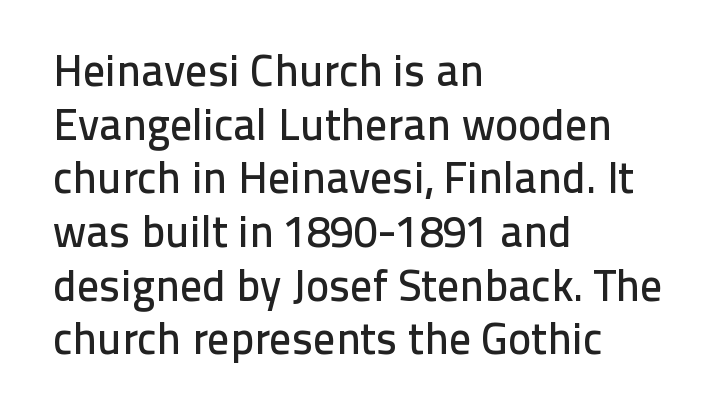
Q: Is the text italic (slanted)? A: No, it is upright.
Q: Is the typeface a serif or a sans-serif typeface? A: Sans-serif.
Q: Is the text underlined? A: No.
Q: How is the paragraph aligned? A: Left-aligned.
Q: Is the spacing between letters normal or unusually wide? A: Normal.
Q: Width (condensed, normal, or wide)? A: Normal.
Q: Stroke contrast? A: Low.
Q: x-height? A: Medium.
Q: Monospaced? A: No.
